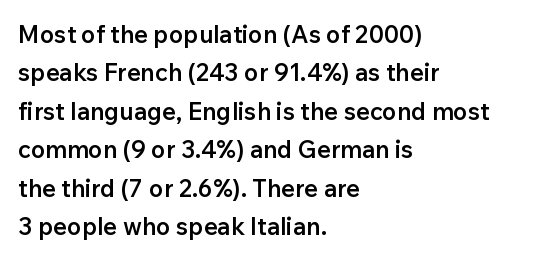
The image shows 24 px text type, upright; set left-aligned, normal line spacing (1.6x), normal letter spacing, not underlined.
